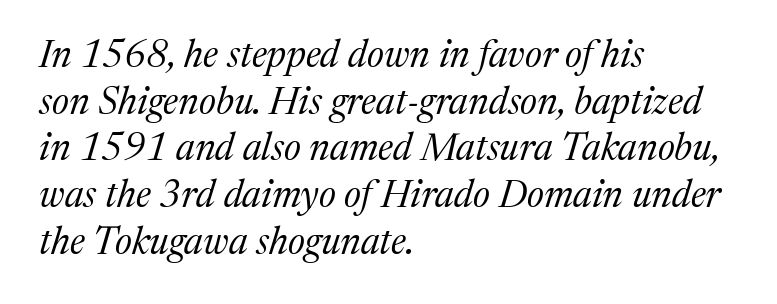
{"serif": "yes", "italic": "yes", "lean": "right", "slant_degrees": 17, "bold": "no", "weight": "regular", "width": "normal", "stroke_contrast": "medium", "x_height": "medium", "monospaced": "no", "underline": "no", "align": "left", "line_spacing_ratio": 1.23, "letter_spacing": "normal", "letter_spacing_em": 0.0, "glyph_px": 38}
